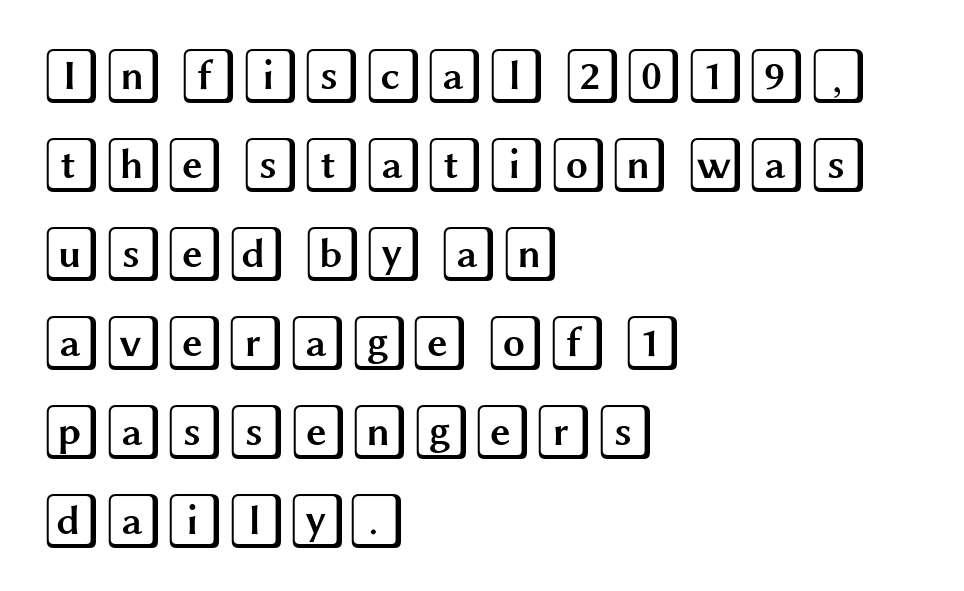
Q: Is the text italic (slanted)? A: No, it is upright.
Q: Is the text underlined? A: No.
Q: How is the paragraph aligned? A: Left-aligned.
Q: Is the spacing between letters normal or unusually wide? A: Normal.
Q: Is the spacing between lines tight, normal or loose? A: Normal.
Q: Width (condensed, normal, or wide)? A: Wide.
Q: x-height? A: Large.
